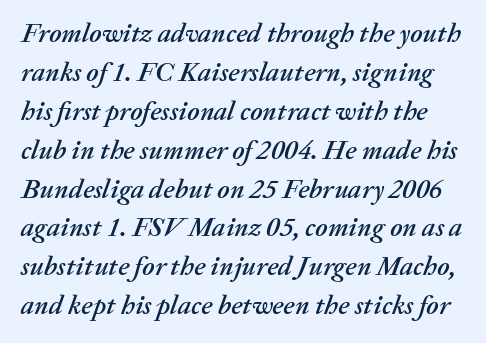
Q: Is the text italic (slanted)? A: Yes, it leans right by about 20 degrees.
Q: Is the text underlined? A: No.
Q: Is the spacing between letters normal or unusually wide? A: Normal.
Q: Is the spacing between lines tight, normal or loose? A: Normal.
